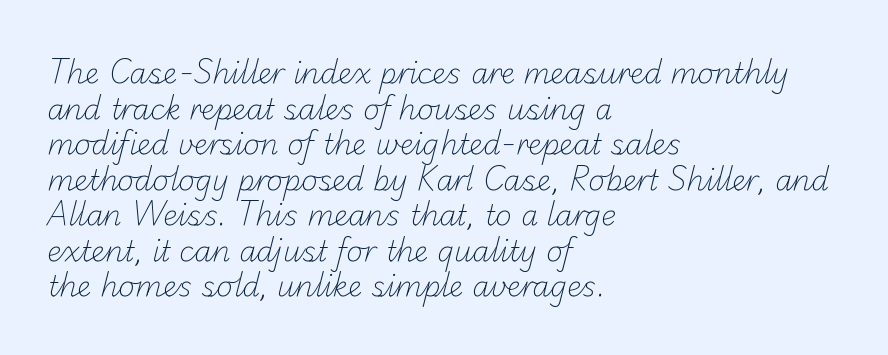
A typesetter would call this zero additional tracking. The zone under the glyphs is completely vacant. All the whitespace from short lines collects on the right. Stroke terminals: plain, sans-serif.
